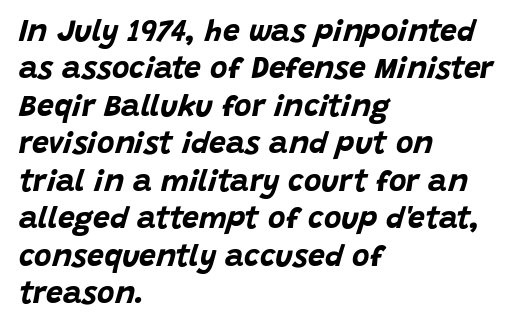
The image shows 30 px bold type, italic (leaning right); set left-aligned, normal line spacing (1.25x), normal letter spacing, not underlined; low stroke contrast and a large x-height.
